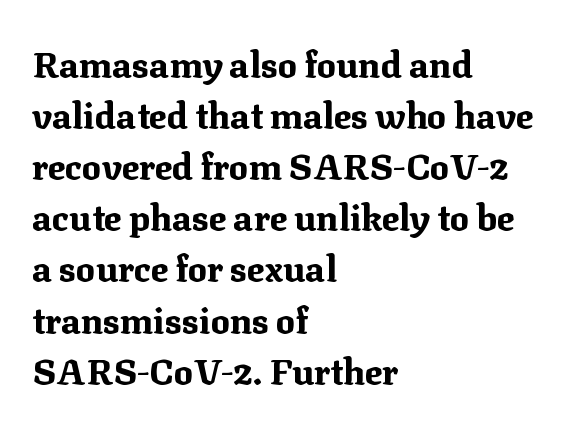
The image shows 36 px bold serif type, upright; set left-aligned, normal line spacing (1.42x), normal letter spacing, not underlined; medium stroke contrast and a medium x-height.
